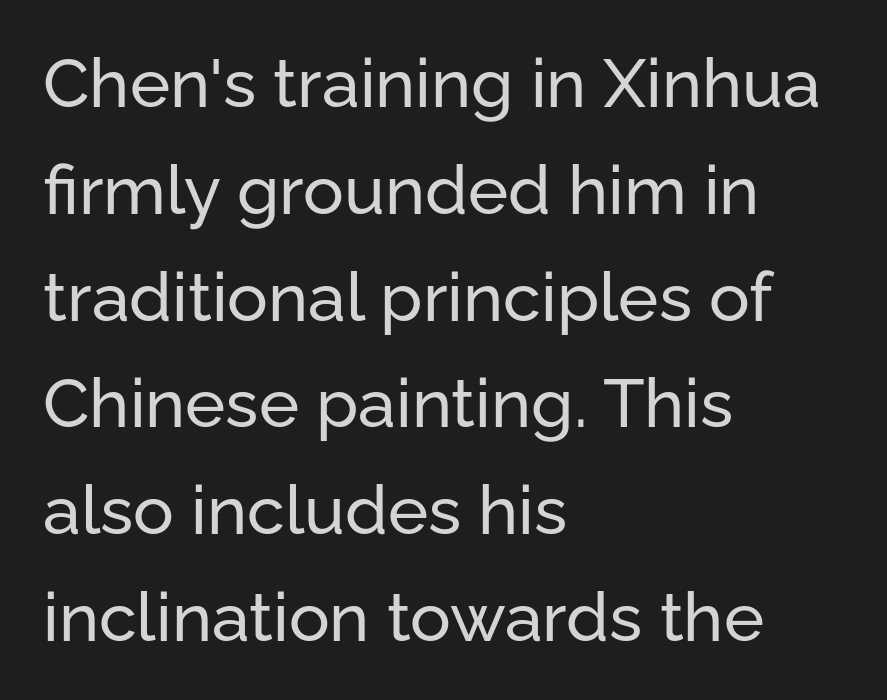
{"serif": "no", "italic": "no", "width": "normal", "stroke_contrast": "low", "x_height": "medium", "monospaced": "no", "underline": "no", "align": "left", "line_spacing": "normal", "line_spacing_ratio": 1.57, "letter_spacing": "normal", "letter_spacing_em": 0.0, "glyph_px": 68}
